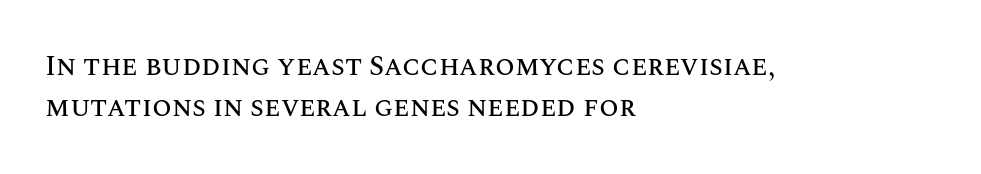
{"italic": "no", "width": "normal", "stroke_contrast": "medium", "x_height": "large", "monospaced": "no", "underline": "no", "align": "left", "line_spacing": "normal", "line_spacing_ratio": 1.46, "letter_spacing": "normal", "letter_spacing_em": 0.0, "glyph_px": 28}
